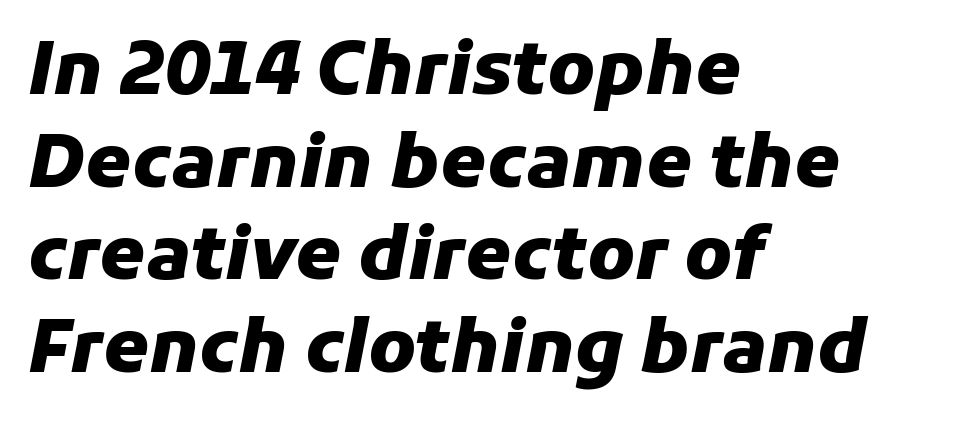
{"italic": "yes", "lean": "right", "slant_degrees": 11, "bold": "yes", "weight": "heavy", "width": "normal", "stroke_contrast": "low", "x_height": "medium", "monospaced": "no", "underline": "no", "align": "left", "line_spacing": "normal", "line_spacing_ratio": 1.27, "letter_spacing": "normal", "letter_spacing_em": 0.0, "glyph_px": 73}
